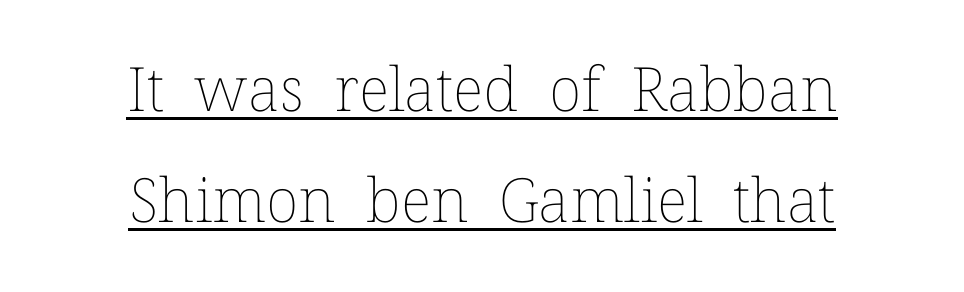
{"italic": "no", "bold": "no", "weight": "thin", "width": "normal", "stroke_contrast": "low", "x_height": "medium", "monospaced": "no", "underline": "yes", "align": "center", "line_spacing_ratio": 1.82, "letter_spacing": "normal", "letter_spacing_em": 0.0, "glyph_px": 61}
